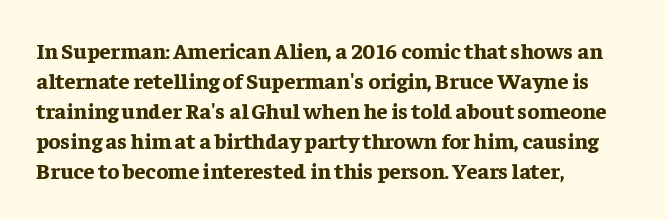
Italic: no, the glyphs are upright roman. Standard letterfit; no display-style spreading of the glyphs. Glance below the letters and you will spot only blank space. Its strokes are broad and dark, the hallmark of bold type.
